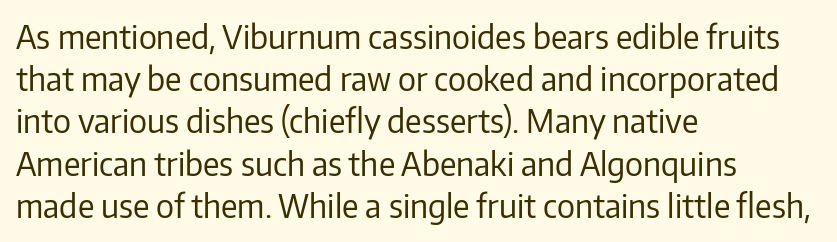
{"serif": "no", "italic": "no", "bold": "no", "weight": "regular", "width": "normal", "stroke_contrast": "low", "x_height": "medium", "monospaced": "no", "underline": "no", "align": "left", "line_spacing": "normal", "line_spacing_ratio": 1.32, "letter_spacing": "normal", "letter_spacing_em": 0.0, "glyph_px": 32}
